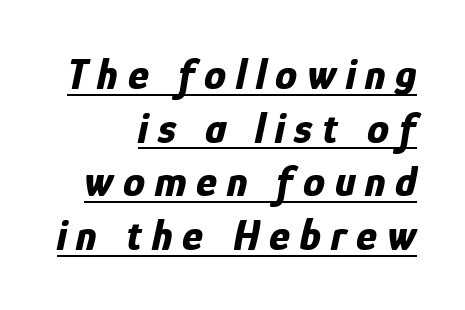
This is heavy type, rendered in bold. Spacing between characters has been opened up far beyond the box default. Each line ends at the same right margin while the left side varies. The passage shown is typed in a proportional face where columns would drift. The text carries the slant typical of an italic or oblique font. The rendering uses the underline text-decoration.
